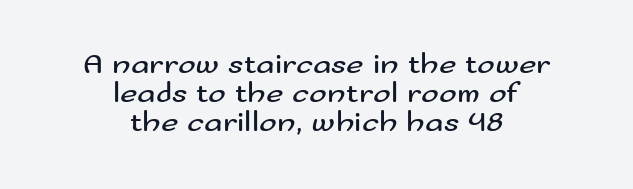
{"serif": "no", "italic": "no", "bold": "no", "weight": "regular", "width": "wide", "stroke_contrast": "medium", "x_height": "small", "monospaced": "no", "underline": "no", "align": "center", "line_spacing": "tight", "line_spacing_ratio": 0.97, "letter_spacing": "normal", "letter_spacing_em": 0.0, "glyph_px": 30}
